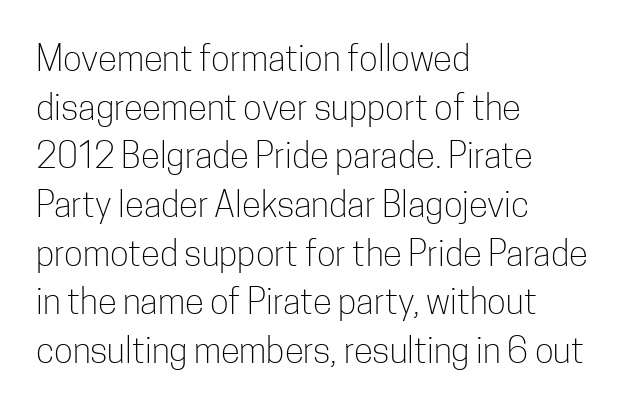
Q: Is the text bold? A: No.
Q: Is the text italic (slanted)? A: No, it is upright.
Q: Is the typeface a serif or a sans-serif typeface? A: Sans-serif.
Q: Is the text underlined? A: No.
Q: How is the paragraph aligned? A: Left-aligned.
Q: Is the spacing between letters normal or unusually wide? A: Normal.
Q: Is the spacing between lines tight, normal or loose? A: Normal.
Q: Width (condensed, normal, or wide)? A: Condensed.
Q: Stroke contrast? A: Low.
Q: x-height? A: Medium.
Q: Monospaced? A: No.
